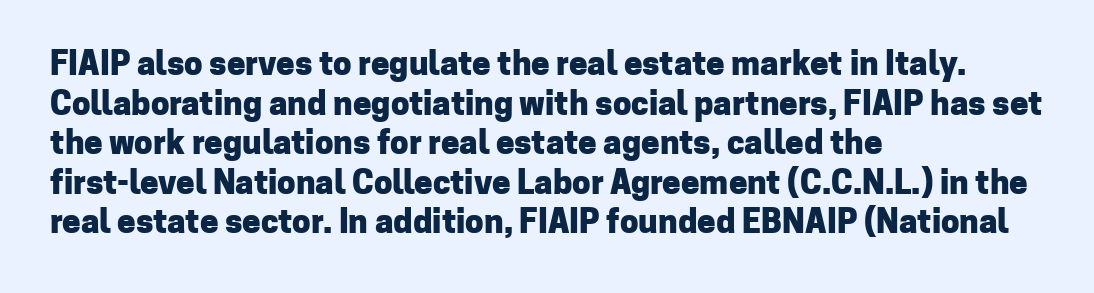
You'd pick this weight for a headline — it's a proper bold. Descenders hang freely into open space. Typographically, this falls in the sans-serif category. Students, note that the glyphs here touch the page at normal intervals. Do the letters lean? They stand straight. Caption: multi-line text, flush left, ragged right.
